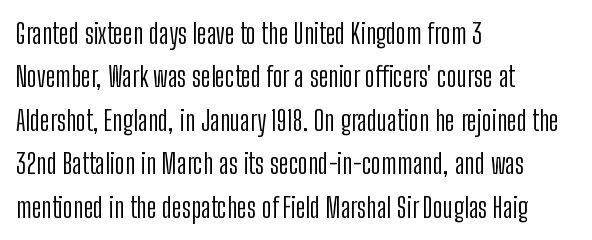
How would I describe the line gaps? Plain and ordinary. This is the regular roman posture of the typeface. All the whitespace from short lines collects on the right. Quick note: underline off. Serifs: no, the terminals of the letterforms are clean.
